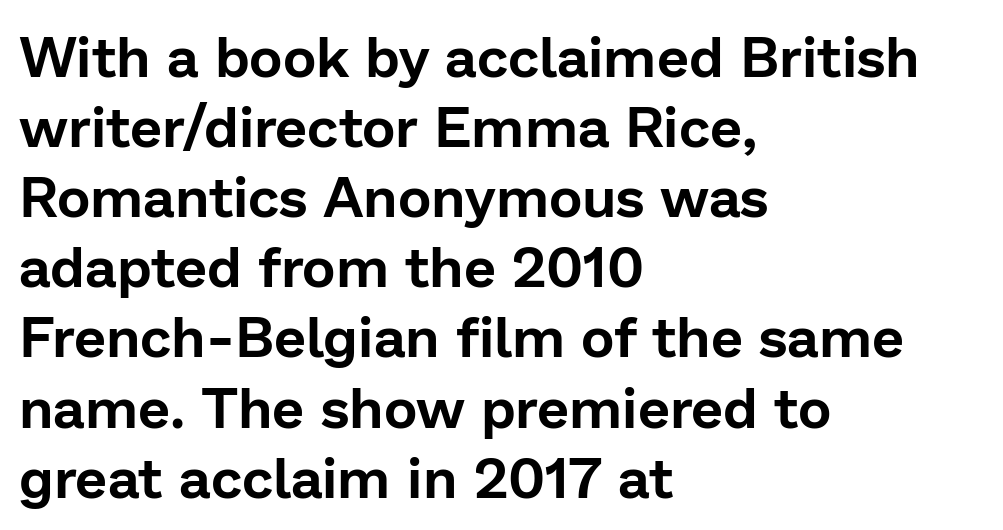
Bare-footed words on every line. These lines keep a tight, regular rhythm from letter to letter. Font category for this specimen: sans-serif. Does the lettering tilt? It doesn't — this is upright. Line starts are locked; line ends wander.
